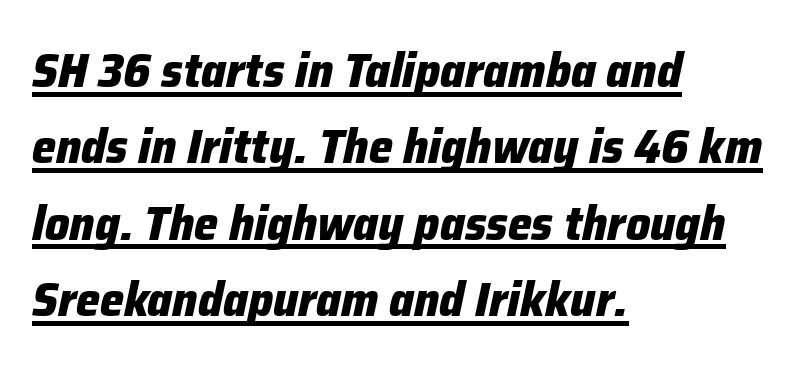
The letters sit at their default tracking, neither squeezed nor spread. The face used here appears with an underline applied. One glance says typical: line gaps are just what's usual. Posture: slanted.
